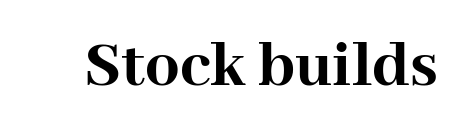
The image shows 68 px semibold serif type, upright; set normal letter spacing, not underlined; high stroke contrast and a medium x-height.
